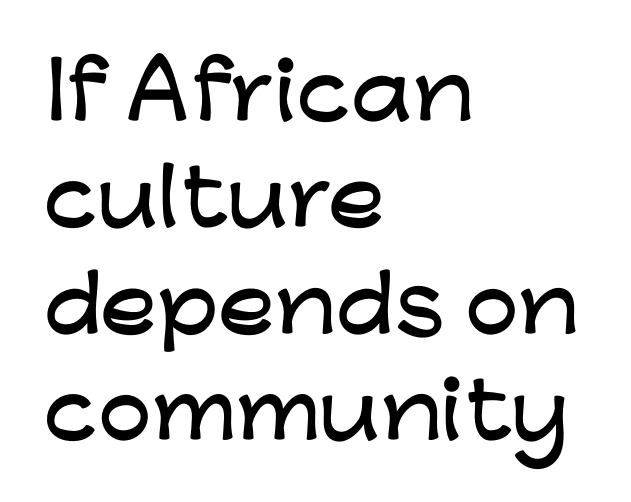
{"serif": "no", "italic": "no", "width": "wide", "stroke_contrast": "low", "x_height": "medium", "monospaced": "no", "underline": "no", "align": "left", "line_spacing": "normal", "line_spacing_ratio": 1.4, "letter_spacing": "normal", "letter_spacing_em": 0.0, "glyph_px": 76}
